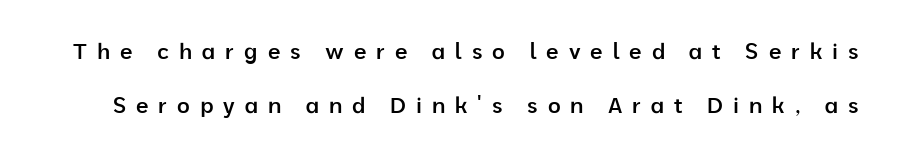
Q: Is the text bold? A: Semi-bold.
Q: Is the text italic (slanted)? A: No, it is upright.
Q: Is the text underlined? A: No.
Q: Is the spacing between letters normal or unusually wide? A: Unusually wide.
Q: Is the spacing between lines tight, normal or loose? A: Loose.
